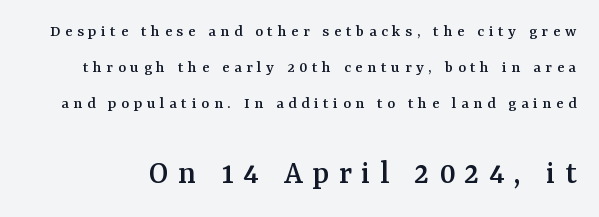
{"serif": "yes", "italic": "no", "width": "normal", "stroke_contrast": "medium", "x_height": "medium", "monospaced": "no", "underline": "no", "line_spacing": "loose", "line_spacing_ratio": 2.12, "letter_spacing": "wide", "letter_spacing_em": 0.27, "larger_block": "second", "size_ratio": 2.0, "glyph_px": 34}
